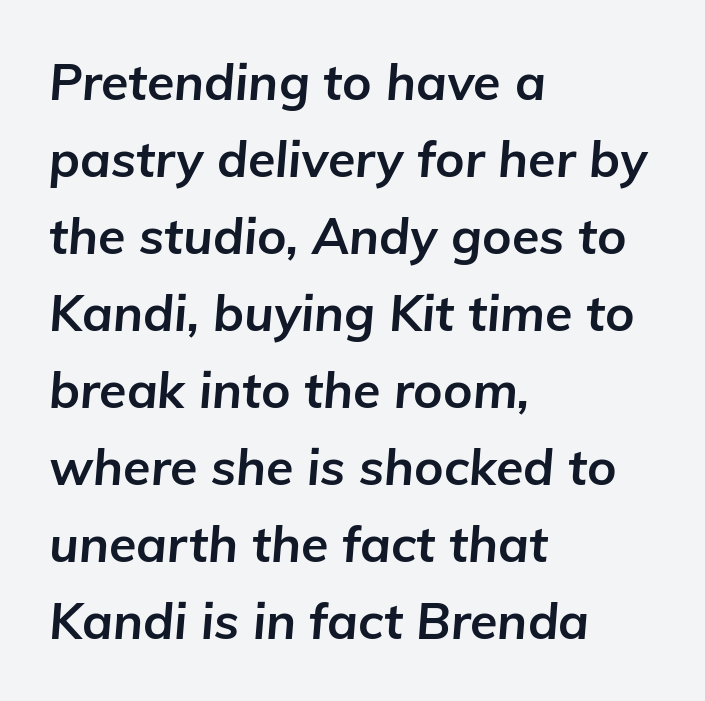
No extra tracking has been applied to these lines. These lines stack with their left ends in a neat column. The font's italic variant was chosen for this text. Here the designer chose a conventional face with non-uniform glyph widths.
